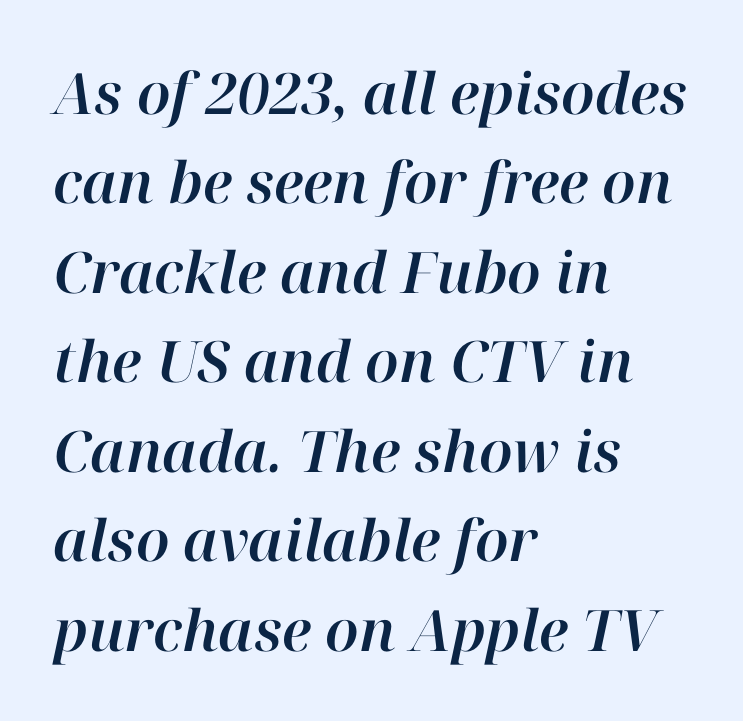
The image shows 57 px text type, italic (leaning right); set left-aligned, normal line spacing (1.57x), normal letter spacing, not underlined; high stroke contrast and a medium x-height.
